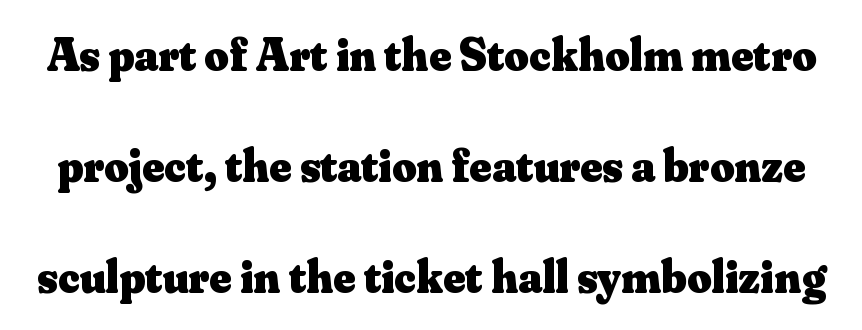
Q: Is the text bold? A: Yes.
Q: Is the text italic (slanted)? A: No, it is upright.
Q: Is the typeface a serif or a sans-serif typeface? A: Serif.
Q: Is the text underlined? A: No.
Q: Is the spacing between letters normal or unusually wide? A: Normal.
Q: Is the spacing between lines tight, normal or loose? A: Loose.
Q: Width (condensed, normal, or wide)? A: Normal.
Q: Stroke contrast? A: Medium.
Q: x-height? A: Small.
Q: Monospaced? A: No.
